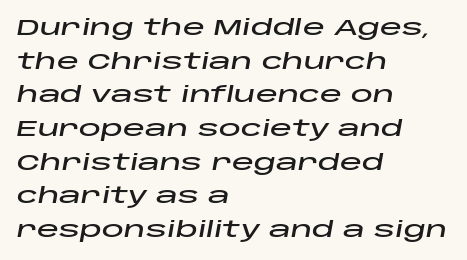
Q: Is the text italic (slanted)? A: Yes, it leans right by about 10 degrees.
Q: Is the text underlined? A: No.
Q: How is the paragraph aligned? A: Left-aligned.
Q: Is the spacing between letters normal or unusually wide? A: Normal.
Q: Is the spacing between lines tight, normal or loose? A: Normal.
